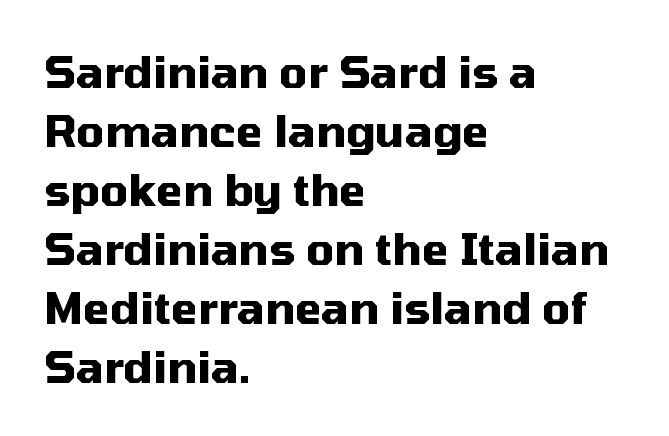
The image shows 44 px heavy sans-serif type, upright; set left-aligned, normal line spacing (1.34x), normal letter spacing, not underlined; medium stroke contrast and a medium x-height.
